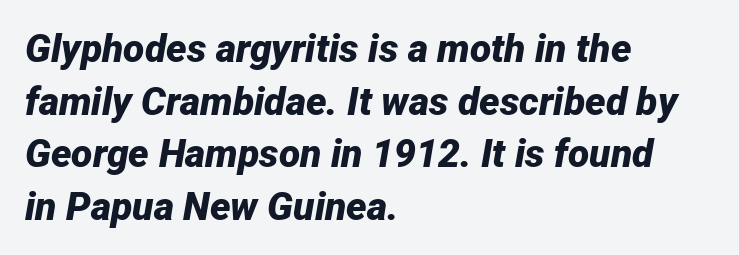
Students, observe: this is what conventionally led text looks like. Its strokes are broad and dark, the hallmark of bold type. The glyphs are unaccompanied by any horizontal stroke below them. Typeset ragged right — the left edge is the straight one. The lettering tilts uniformly, giving the passage an italic look.
